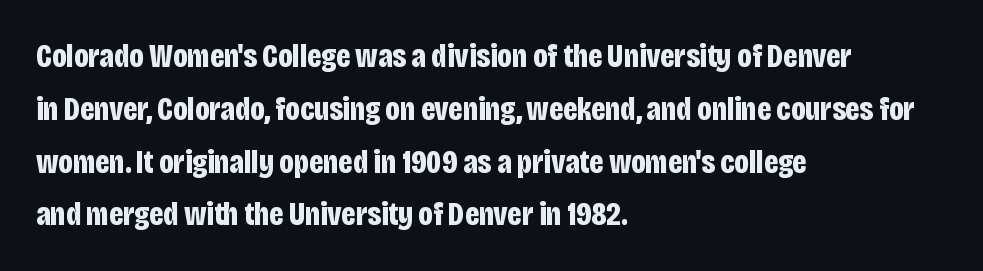
{"serif": "no", "italic": "no", "bold": "yes", "weight": "bold", "width": "condensed", "stroke_contrast": "low", "x_height": "large", "monospaced": "no", "underline": "no", "align": "left", "line_spacing": "normal", "line_spacing_ratio": 1.6, "letter_spacing": "normal", "letter_spacing_em": 0.0, "glyph_px": 33}
